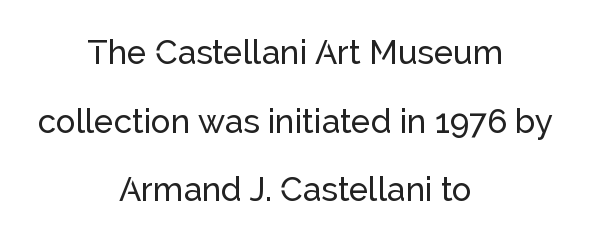
The image shows 33 px sans-serif type, upright; set centered, loose line spacing (2.08x), normal letter spacing, not underlined; low stroke contrast and a medium x-height.
